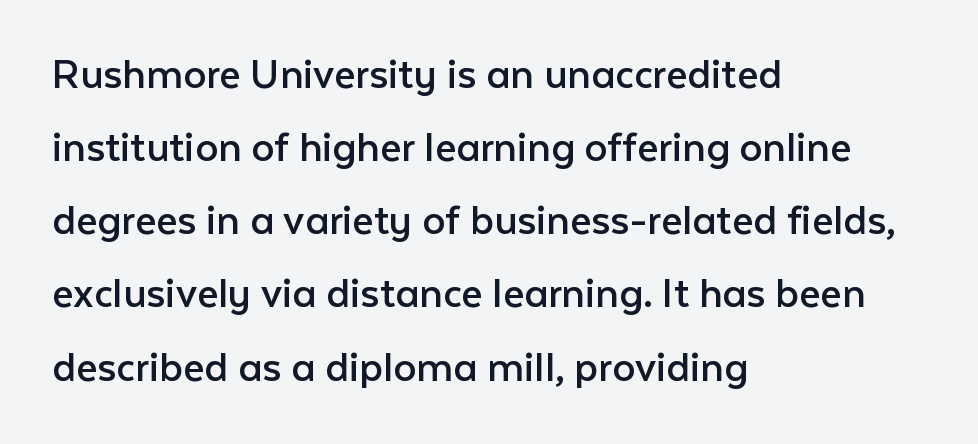
Q: Is the text bold? A: No.
Q: Is the text italic (slanted)? A: No, it is upright.
Q: Is the typeface a serif or a sans-serif typeface? A: Sans-serif.
Q: Is the text underlined? A: No.
Q: How is the paragraph aligned? A: Left-aligned.
Q: Is the spacing between letters normal or unusually wide? A: Normal.
Q: Is the spacing between lines tight, normal or loose? A: Normal.
Q: Width (condensed, normal, or wide)? A: Normal.
Q: Stroke contrast? A: Low.
Q: x-height? A: Medium.
Q: Monospaced? A: No.
